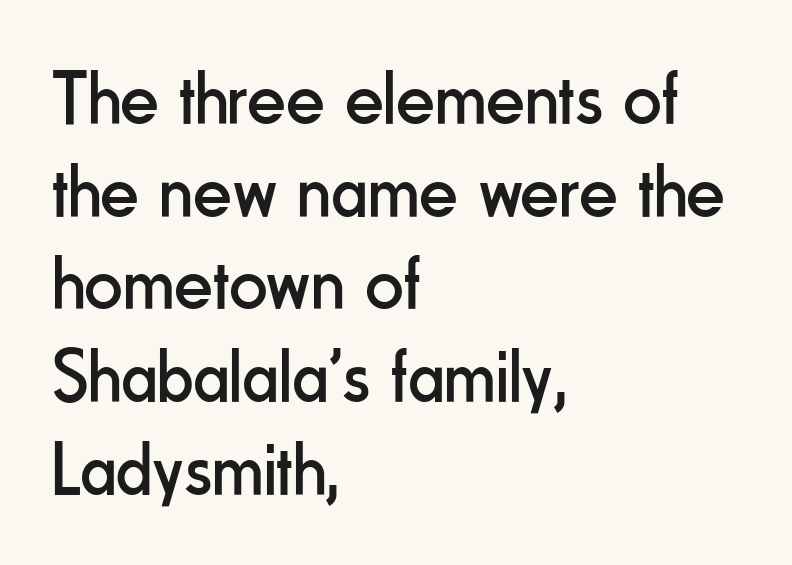
Unbolded letterforms with no extra heft. Each letter's strokes conclude bluntly, with no projecting serifs. Each line starts at the same left margin while the right side varies. Looks like regular typesetting: each glyph gets only the width it needs. Glyph-to-glyph distance matches everyday printed text.
